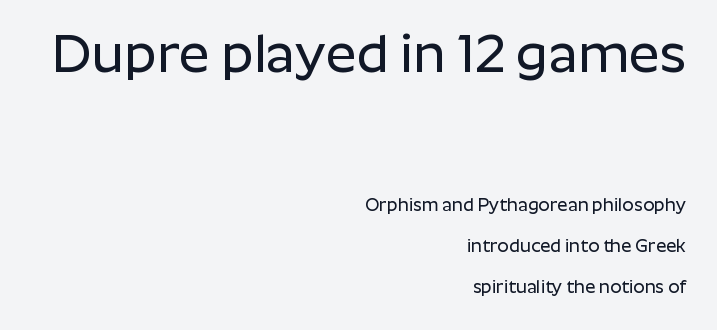
Q: Is the text italic (slanted)? A: No, it is upright.
Q: Is the typeface a serif or a sans-serif typeface? A: Sans-serif.
Q: Is the text underlined? A: No.
Q: How is the paragraph aligned? A: Right-aligned.
Q: Is the spacing between letters normal or unusually wide? A: Normal.
Q: Is the spacing between lines tight, normal or loose? A: Loose.
Q: Which block of text is set in a larger size, the first (top) or the second (bottom)? A: The first (top) one.
Q: Width (condensed, normal, or wide)? A: Normal.
Q: Stroke contrast? A: Low.
Q: x-height? A: Medium.
Q: Monospaced? A: No.
